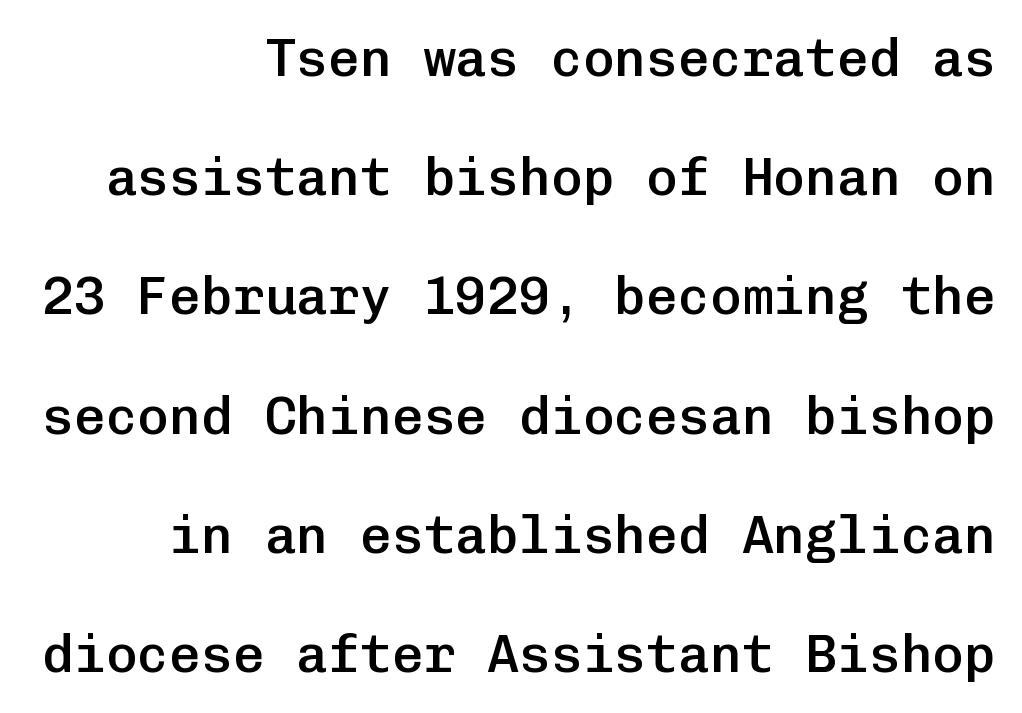
Glyph-to-glyph distance matches everyday printed text. Fixed-width glyphs throughout — classic coding-font behaviour. Font category for this specimen: sans-serif. The lines are quadded right. Stroke thickness is moderately raised; the sample reads as semibold.
